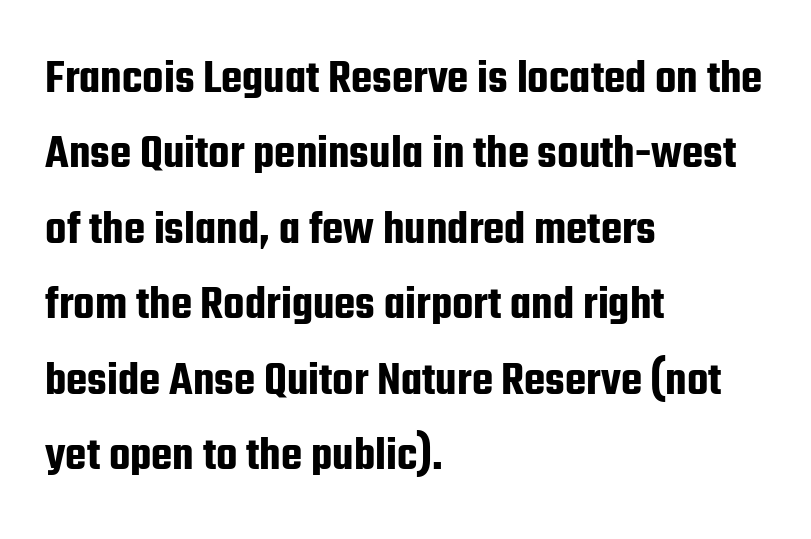
All the whitespace from short lines collects on the right. What kind of face is this? One without serifs — a sans. Every character sits straight up, as roman type does. Varying glyph widths throughout — classic text-font behaviour. In terms of leading, this rendering sits right in the middle.
